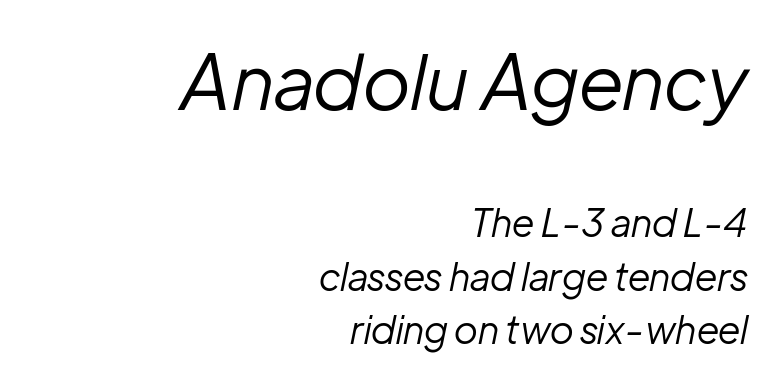
{"italic": "yes", "lean": "right", "slant_degrees": 12, "bold": "no", "weight": "regular", "width": "normal", "stroke_contrast": "low", "x_height": "medium", "monospaced": "no", "underline": "no", "align": "right", "line_spacing": "normal", "line_spacing_ratio": 1.41, "letter_spacing": "normal", "letter_spacing_em": 0.0, "larger_block": "first", "size_ratio": 2.0, "glyph_px": 76}
